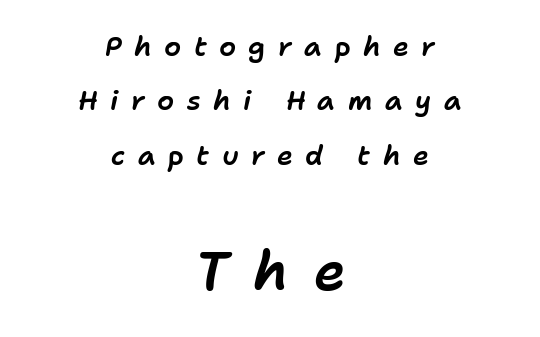
Q: Is the text italic (slanted)? A: Yes, it leans right by about 11 degrees.
Q: Is the text underlined? A: No.
Q: How is the paragraph aligned? A: Centered.
Q: Is the spacing between letters normal or unusually wide? A: Unusually wide.
Q: Is the spacing between lines tight, normal or loose? A: Loose.
Q: Which block of text is set in a larger size, the first (top) or the second (bottom)? A: The second (bottom) one.
Q: Width (condensed, normal, or wide)? A: Normal.
Q: Stroke contrast? A: Low.
Q: x-height? A: Medium.
Q: Monospaced? A: No.
